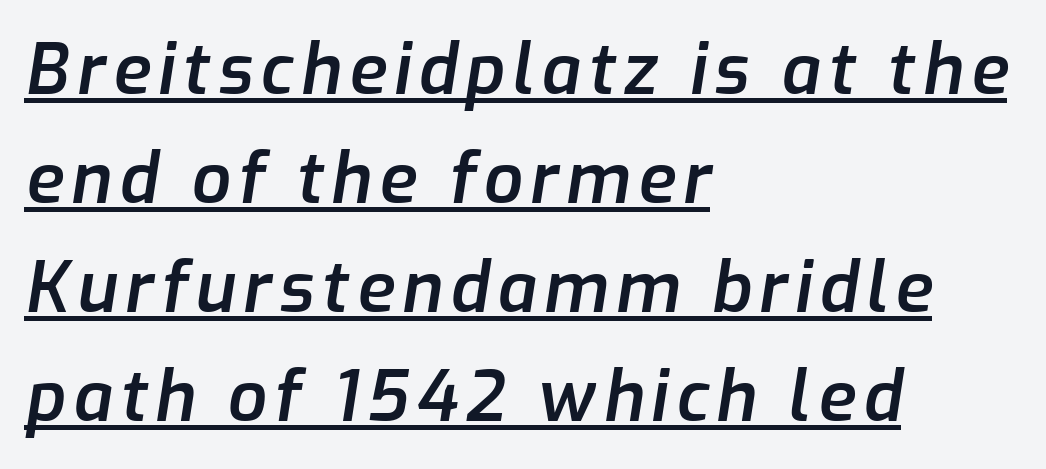
{"italic": "yes", "lean": "right", "slant_degrees": 9, "bold": "semi", "weight": "semibold", "width": "normal", "stroke_contrast": "low", "x_height": "medium", "monospaced": "no", "underline": "yes", "align": "left", "line_spacing": "normal", "line_spacing_ratio": 1.58, "glyph_px": 69}
